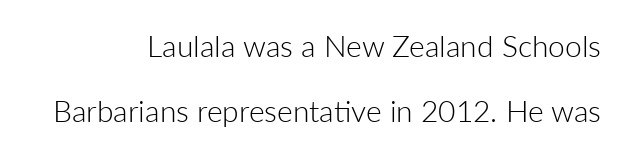
{"serif": "no", "italic": "no", "bold": "no", "weight": "light", "width": "normal", "stroke_contrast": "low", "x_height": "medium", "monospaced": "no", "underline": "no", "align": "right", "line_spacing": "loose", "line_spacing_ratio": 2.18, "letter_spacing": "normal", "letter_spacing_em": 0.0, "glyph_px": 30}
